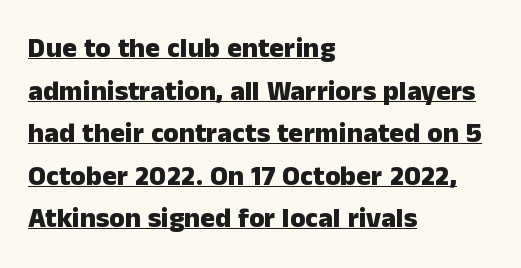
Q: Is the text bold? A: Yes.
Q: Is the text italic (slanted)? A: No, it is upright.
Q: Is the typeface a serif or a sans-serif typeface? A: Sans-serif.
Q: Is the text underlined? A: Yes.
Q: How is the paragraph aligned? A: Left-aligned.
Q: Is the spacing between letters normal or unusually wide? A: Normal.
Q: Is the spacing between lines tight, normal or loose? A: Normal.
Q: Width (condensed, normal, or wide)? A: Normal.
Q: Stroke contrast? A: Low.
Q: x-height? A: Medium.
Q: Monospaced? A: No.
